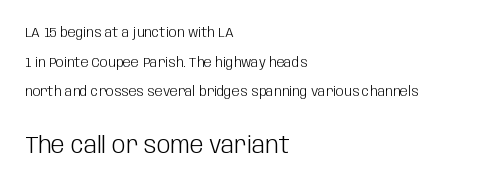
Compared with typical body copy, the letter spacing here is the same. Nothing heavy about these letters — not bold at all. Between these two stacked blocks, the lower one wins on size. This sample is left-justified, so line endings fall wherever the words run out.
